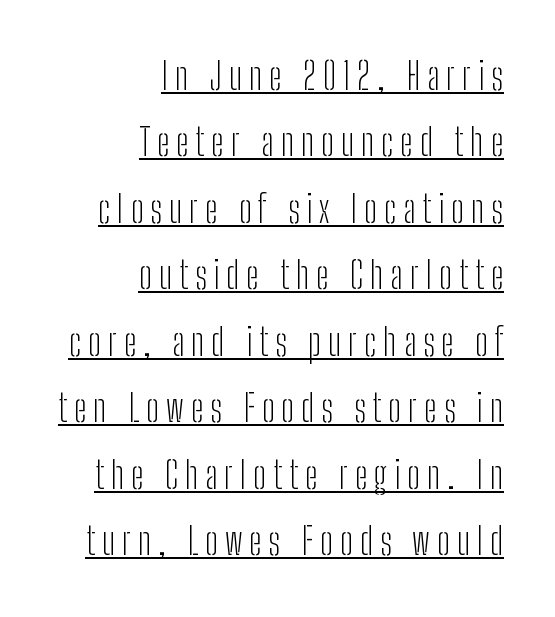
The image shows 38 px light, condensed sans-serif type, upright; set right-aligned, line spacing 1.75x, underlined; low stroke contrast and a medium x-height.
